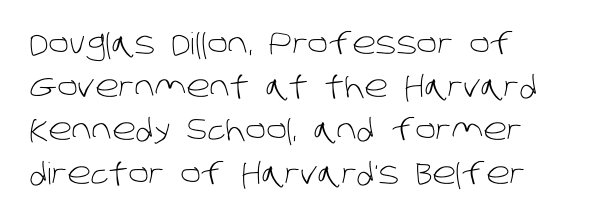
Q: Is the text bold? A: No.
Q: Is the typeface a serif or a sans-serif typeface? A: Sans-serif.
Q: Is the text underlined? A: No.
Q: How is the paragraph aligned? A: Left-aligned.
Q: Is the spacing between letters normal or unusually wide? A: Normal.
Q: Is the spacing between lines tight, normal or loose? A: Normal.
Q: Width (condensed, normal, or wide)? A: Normal.
Q: Stroke contrast? A: Low.
Q: x-height? A: Large.
Q: Monospaced? A: No.
